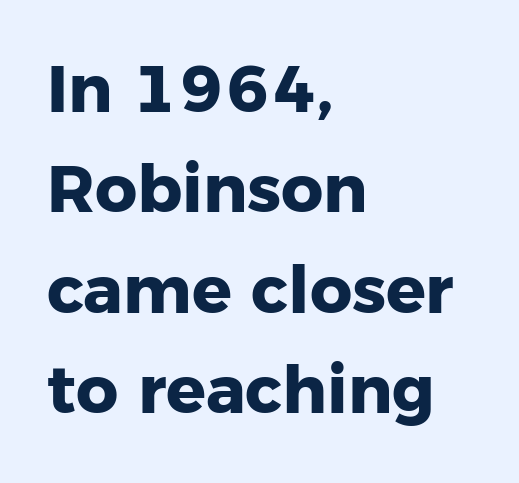
The image shows 66 px heavy sans-serif type, upright; set left-aligned, normal line spacing (1.52x), normal letter spacing, not underlined; low stroke contrast and a medium x-height.
